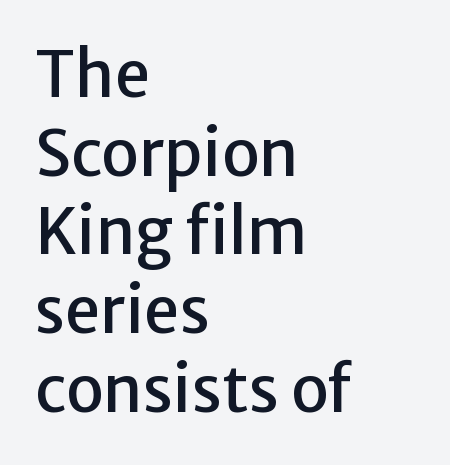
Q: Is the text italic (slanted)? A: No, it is upright.
Q: Is the typeface a serif or a sans-serif typeface? A: Sans-serif.
Q: Is the text underlined? A: No.
Q: How is the paragraph aligned? A: Left-aligned.
Q: Is the spacing between letters normal or unusually wide? A: Normal.
Q: Is the spacing between lines tight, normal or loose? A: Normal.
Q: Width (condensed, normal, or wide)? A: Normal.
Q: Stroke contrast? A: Low.
Q: x-height? A: Medium.
Q: Monospaced? A: No.
